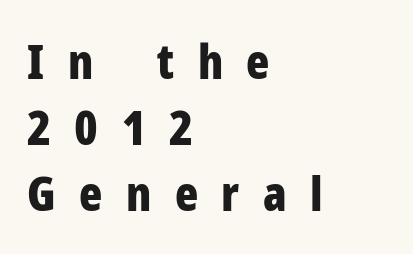
{"serif": "no", "italic": "no", "bold": "yes", "weight": "bold", "width": "condensed", "stroke_contrast": "low", "x_height": "medium", "monospaced": "no", "underline": "no", "align": "left", "line_spacing": "normal", "line_spacing_ratio": 1.38, "letter_spacing": "wide", "letter_spacing_em": 0.49, "glyph_px": 48}
